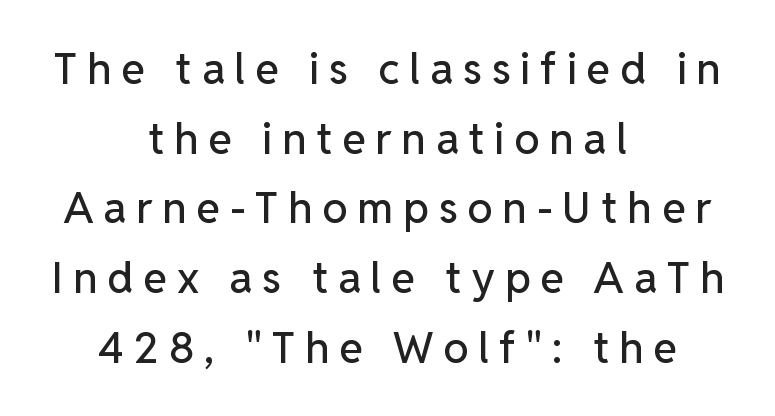
The image shows 43 px sans-serif type, upright; set centered, normal line spacing (1.62x), unusually wide letter spacing (+0.23 em), not underlined; low stroke contrast and a medium x-height.
